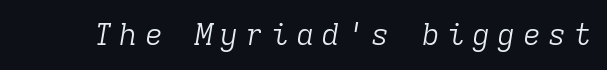
The image shows 30 px light serif type, italic (leaning right), monospaced; set unusually wide letter spacing (+0.24 em), not underlined; low stroke contrast and a medium x-height.
